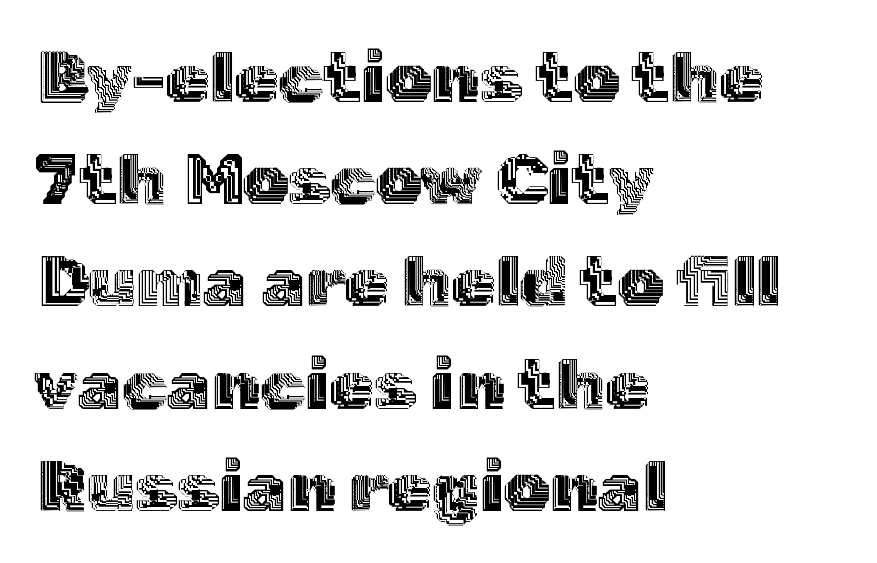
Q: Is the text italic (slanted)? A: No, it is upright.
Q: Is the text underlined? A: No.
Q: How is the paragraph aligned? A: Left-aligned.
Q: Is the spacing between letters normal or unusually wide? A: Normal.
Q: Is the spacing between lines tight, normal or loose? A: Normal.
Q: Width (condensed, normal, or wide)? A: Normal.
Q: x-height? A: Medium.
Q: Monospaced? A: No.
